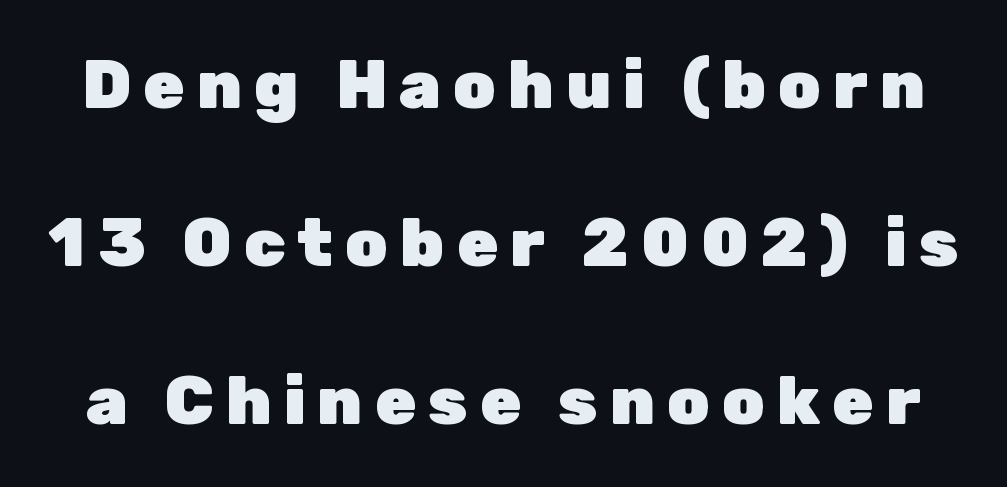
The image shows 67 px heavy sans-serif type, upright; set loose line spacing (2.36x), not underlined; low stroke contrast and a medium x-height.
